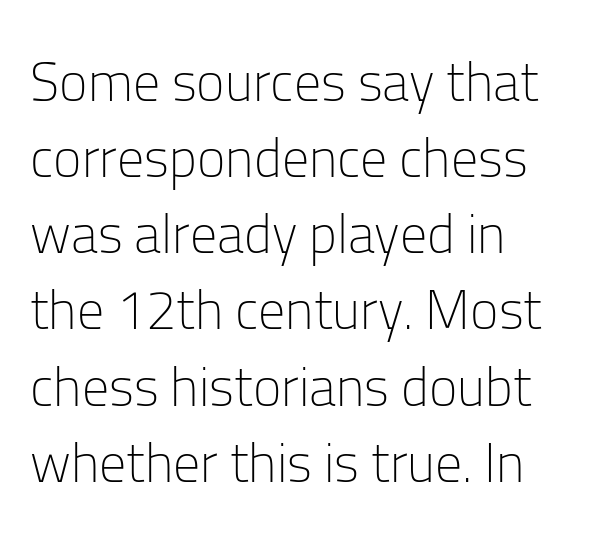
{"serif": "no", "italic": "no", "bold": "no", "weight": "light", "width": "normal", "stroke_contrast": "low", "x_height": "medium", "monospaced": "no", "underline": "no", "align": "left", "line_spacing": "normal", "line_spacing_ratio": 1.41, "letter_spacing": "normal", "letter_spacing_em": 0.0, "glyph_px": 54}
